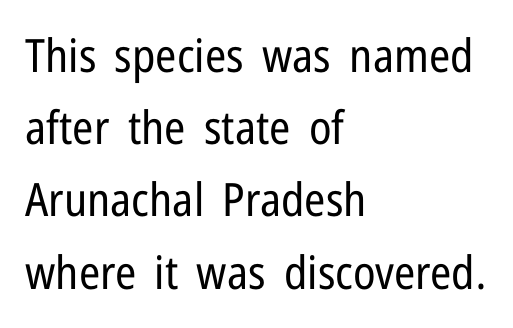
{"serif": "no", "italic": "no", "bold": "no", "weight": "regular", "width": "condensed", "stroke_contrast": "low", "x_height": "medium", "monospaced": "no", "underline": "no", "align": "left", "line_spacing": "normal", "line_spacing_ratio": 1.57, "letter_spacing": "normal", "letter_spacing_em": 0.0, "glyph_px": 46}
